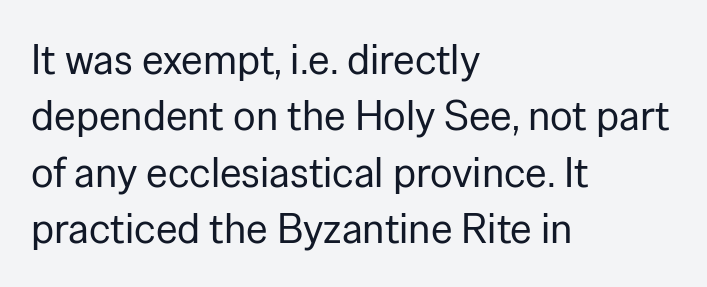
Q: Is the text bold? A: No.
Q: Is the text italic (slanted)? A: No, it is upright.
Q: Is the typeface a serif or a sans-serif typeface? A: Sans-serif.
Q: Is the text underlined? A: No.
Q: How is the paragraph aligned? A: Left-aligned.
Q: Is the spacing between letters normal or unusually wide? A: Normal.
Q: Is the spacing between lines tight, normal or loose? A: Normal.
Q: Width (condensed, normal, or wide)? A: Normal.
Q: Stroke contrast? A: Low.
Q: x-height? A: Medium.
Q: Monospaced? A: No.
